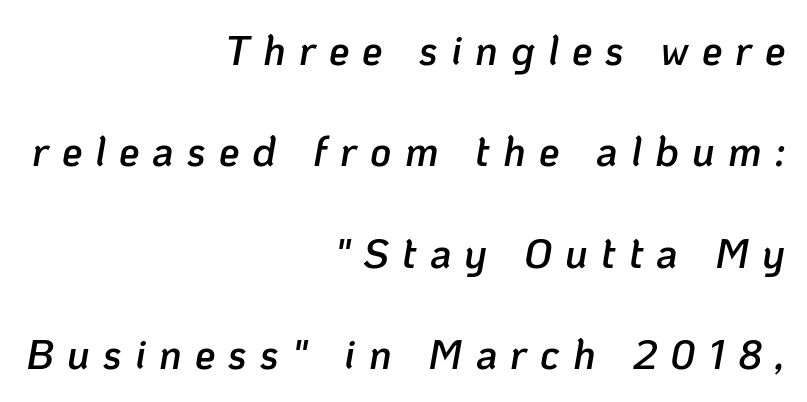
Q: Is the text bold? A: Semi-bold.
Q: Is the text italic (slanted)? A: Yes, it leans right by about 10 degrees.
Q: Is the text underlined? A: No.
Q: How is the paragraph aligned? A: Right-aligned.
Q: Is the spacing between letters normal or unusually wide? A: Unusually wide.
Q: Is the spacing between lines tight, normal or loose? A: Loose.
Q: Width (condensed, normal, or wide)? A: Normal.
Q: Stroke contrast? A: Low.
Q: x-height? A: Medium.
Q: Monospaced? A: No.
